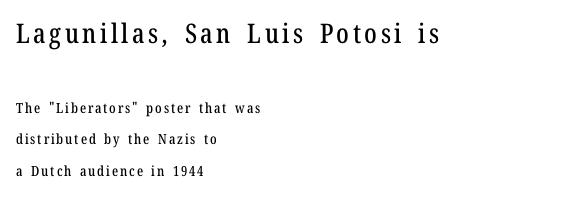
{"italic": "no", "underline": "no", "align": "left", "line_spacing": "loose", "line_spacing_ratio": 2.26, "larger_block": "first", "size_ratio": 1.93, "glyph_px": 27}
